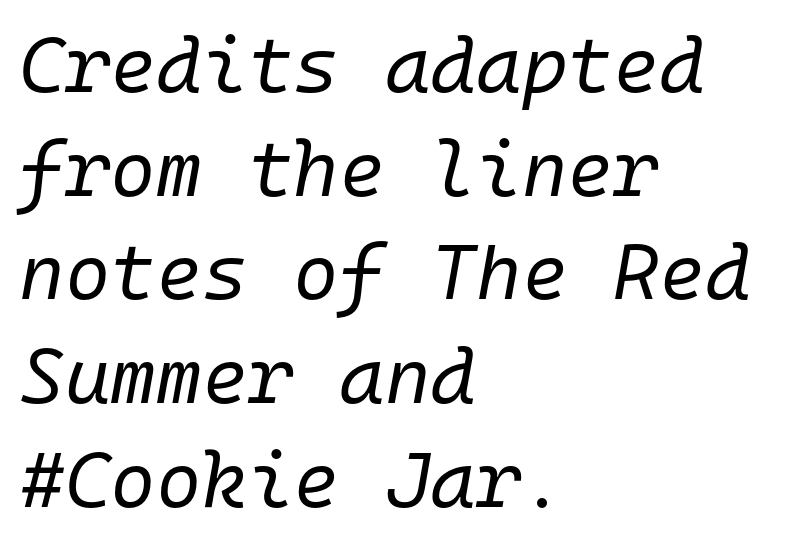
The gaps between neighbouring characters are ordinary and unremarkable. Summary of weight: not heavy and not bold. The baseline area is clear. Slant detected: the letters are inclined. Vertical spacing — default.
